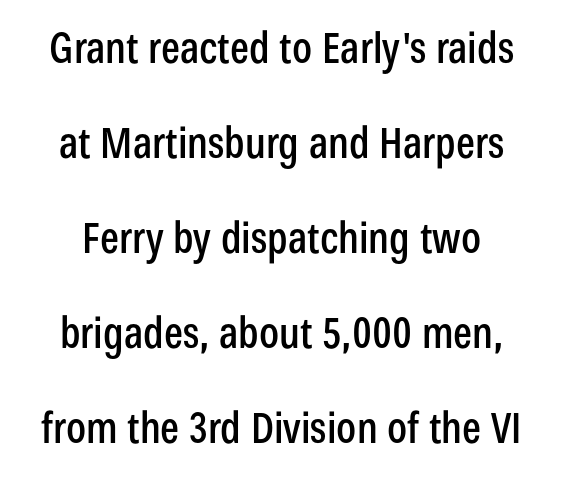
Decoration check: the copy has no underline. The line texture is even and compact thanks to regular tracking. Widely set lines give the paragraph a tall, airy silhouette. Font category for this specimen: sans-serif. Notice how the stems are strictly vertical — no italics here.
